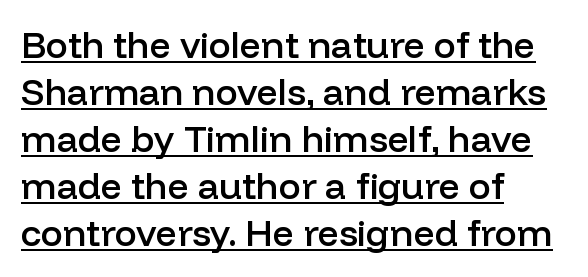
The image shows 37 px semibold sans-serif type, upright; set left-aligned, normal line spacing (1.27x), normal letter spacing, underlined; low stroke contrast and a medium x-height.
